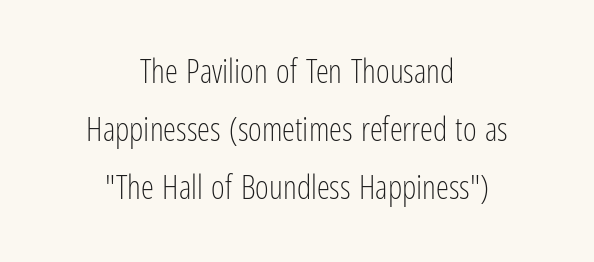
The image shows 33 px light, condensed sans-serif type, upright; set centered, line spacing 1.76x, normal letter spacing, not underlined; low stroke contrast and a medium x-height.
